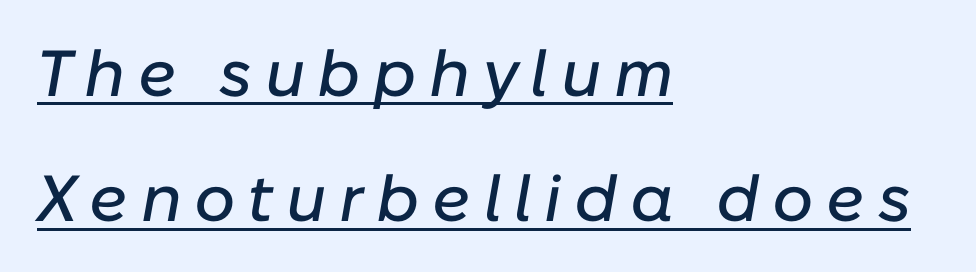
Q: Is the text italic (slanted)? A: Yes, it leans right by about 10 degrees.
Q: Is the text underlined? A: Yes.
Q: How is the paragraph aligned? A: Left-aligned.
Q: Is the spacing between lines tight, normal or loose? A: Loose.
Q: Width (condensed, normal, or wide)? A: Normal.
Q: Stroke contrast? A: Low.
Q: x-height? A: Medium.
Q: Monospaced? A: No.
